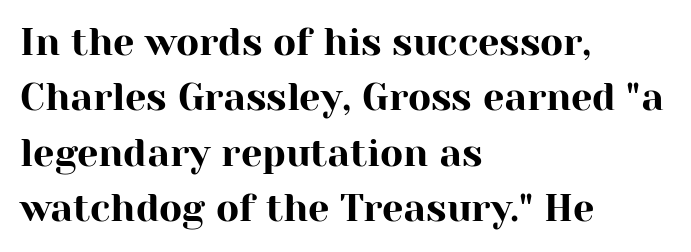
The lettering holds an erect, upright posture throughout. Tracking here is standard; glyphs follow each other at the usual distance. You could not count columns in this text — the font is proportionally spaced. Notice how the passage keeps a crisp vertical edge on the left only. Descender tails drop into unmarked territory. One glance says typical: line gaps are just what's usual.
